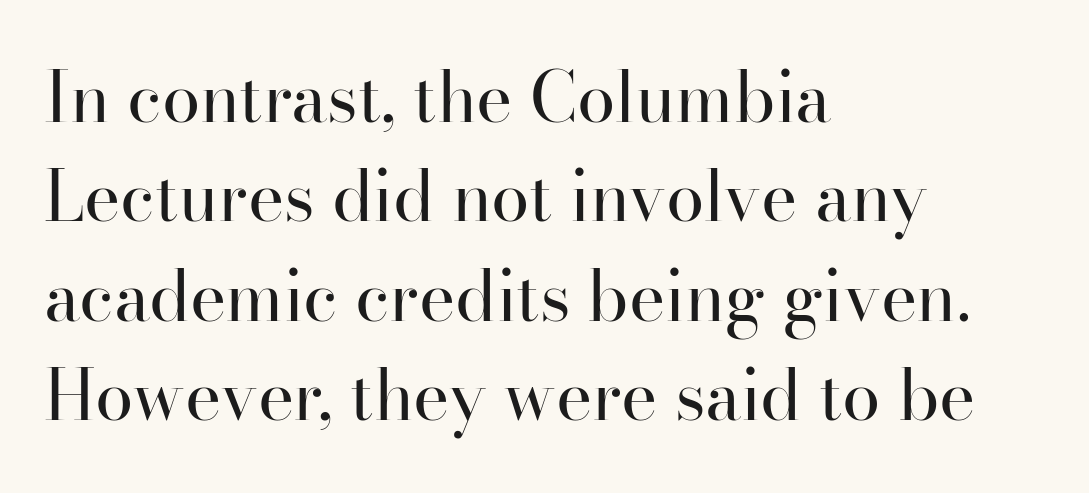
{"serif": "yes", "italic": "no", "bold": "no", "weight": "regular", "width": "normal", "stroke_contrast": "high", "x_height": "small", "monospaced": "no", "underline": "no", "align": "left", "line_spacing": "normal", "line_spacing_ratio": 1.44, "letter_spacing": "normal", "letter_spacing_em": 0.0, "glyph_px": 69}
